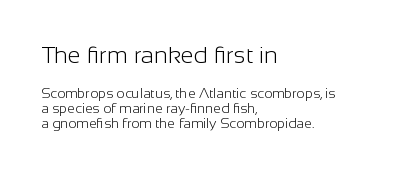
Q: Is the text bold? A: No.
Q: Is the text italic (slanted)? A: No, it is upright.
Q: Is the text underlined? A: No.
Q: How is the paragraph aligned? A: Left-aligned.
Q: Is the spacing between letters normal or unusually wide? A: Normal.
Q: Is the spacing between lines tight, normal or loose? A: Tight.
Q: Which block of text is set in a larger size, the first (top) or the second (bottom)? A: The first (top) one.
